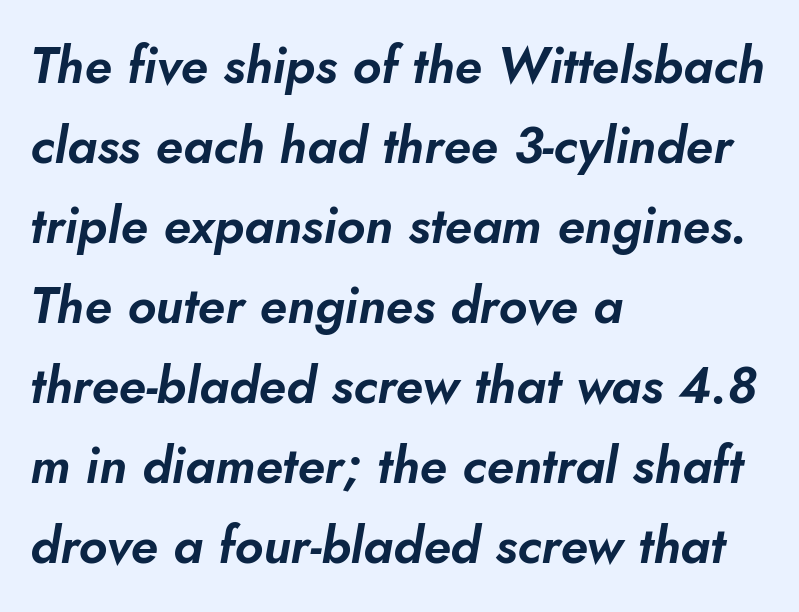
{"italic": "yes", "lean": "right", "slant_degrees": 10, "width": "normal", "stroke_contrast": "low", "x_height": "small", "monospaced": "no", "underline": "no", "align": "left", "line_spacing": "normal", "line_spacing_ratio": 1.57, "letter_spacing": "normal", "letter_spacing_em": 0.0, "glyph_px": 51}
